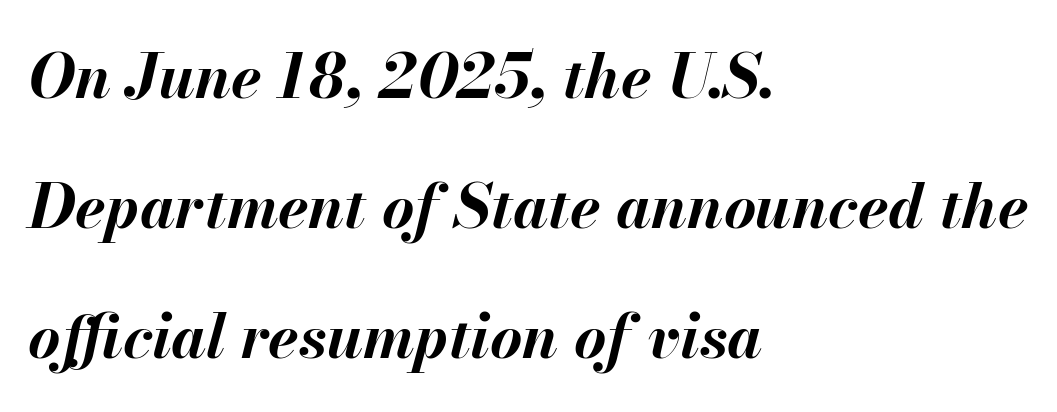
Q: Is the text bold? A: Yes.
Q: Is the text italic (slanted)? A: Yes, it leans right by about 13 degrees.
Q: Is the text underlined? A: No.
Q: How is the paragraph aligned? A: Left-aligned.
Q: Is the spacing between letters normal or unusually wide? A: Normal.
Q: Is the spacing between lines tight, normal or loose? A: Loose.
Q: Width (condensed, normal, or wide)? A: Normal.
Q: Stroke contrast? A: Medium.
Q: x-height? A: Small.
Q: Monospaced? A: No.
